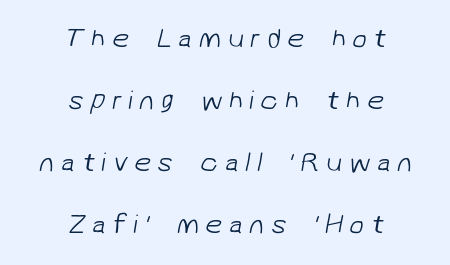
{"bold": "no", "underline": "no", "align": "center", "line_spacing": "loose", "line_spacing_ratio": 2.3, "letter_spacing": "wide", "letter_spacing_em": 0.24, "glyph_px": 27}
